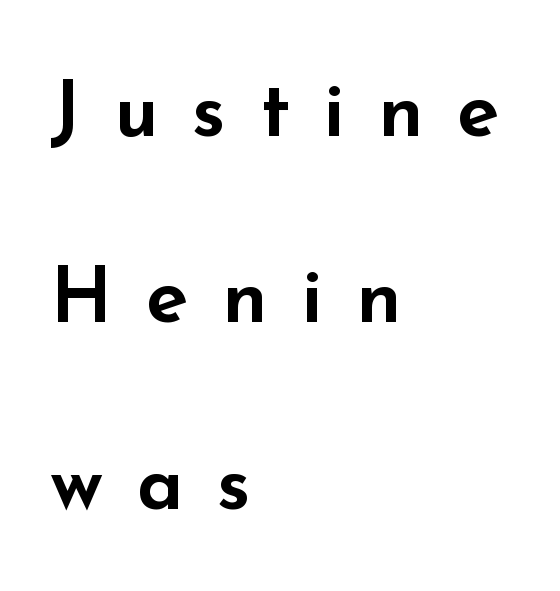
The image shows 78 px wide sans-serif type, upright; set left-aligned, loose line spacing (2.39x), unusually wide letter spacing (+0.43 em), not underlined; low stroke contrast and a small x-height.
